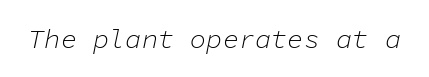
Q: Is the text bold? A: No.
Q: Is the text italic (slanted)? A: Yes, it leans right by about 11 degrees.
Q: Is the text underlined? A: No.
Q: Is the spacing between letters normal or unusually wide? A: Normal.
